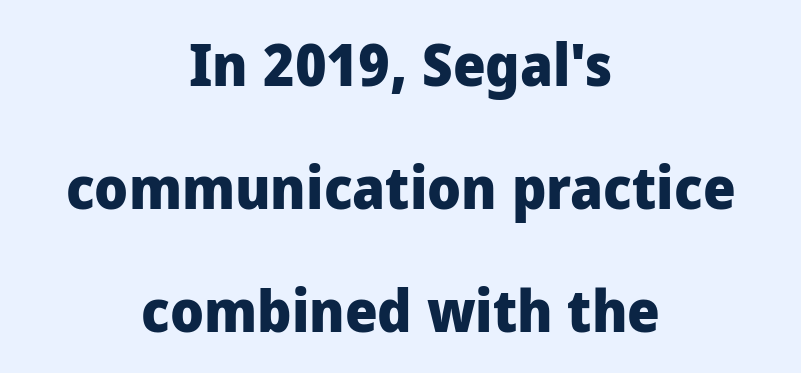
{"serif": "no", "italic": "no", "bold": "yes", "weight": "heavy", "width": "normal", "stroke_contrast": "low", "x_height": "medium", "monospaced": "no", "underline": "no", "align": "center", "line_spacing": "loose", "line_spacing_ratio": 2.12, "letter_spacing": "normal", "letter_spacing_em": 0.0, "glyph_px": 58}
